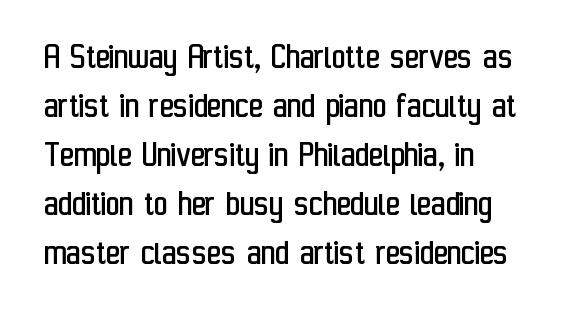
{"serif": "no", "italic": "no", "bold": "no", "weight": "regular", "width": "condensed", "stroke_contrast": "low", "x_height": "medium", "monospaced": "no", "underline": "no", "align": "left", "line_spacing": "normal", "line_spacing_ratio": 1.29, "letter_spacing": "normal", "letter_spacing_em": 0.0, "glyph_px": 38}
